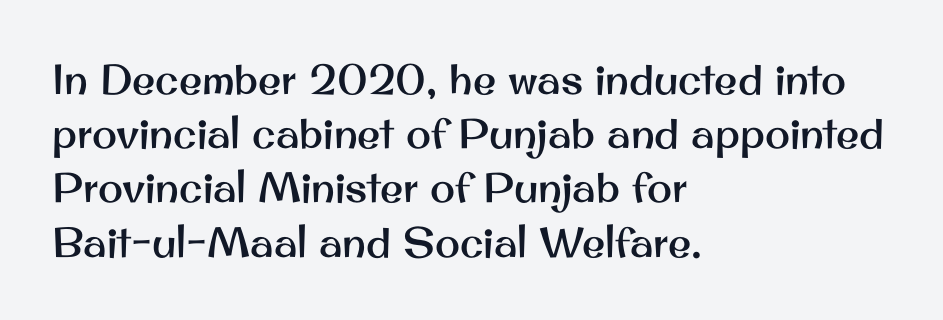
{"serif": "no", "italic": "no", "width": "normal", "stroke_contrast": "medium", "x_height": "small", "monospaced": "no", "underline": "no", "align": "left", "line_spacing": "normal", "line_spacing_ratio": 1.29, "letter_spacing": "normal", "letter_spacing_em": 0.0, "glyph_px": 42}
